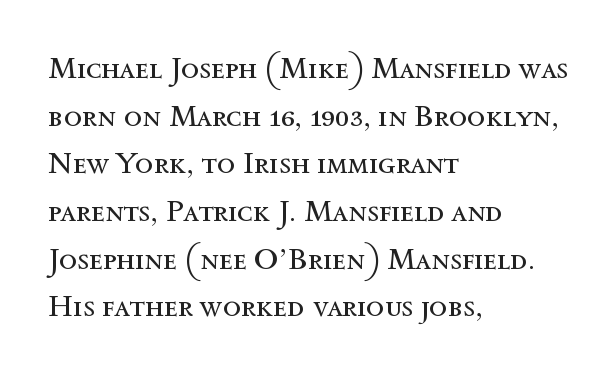
The image shows 30 px regular-weight type, upright; set left-aligned, normal line spacing (1.59x), normal letter spacing, not underlined; a medium x-height.
